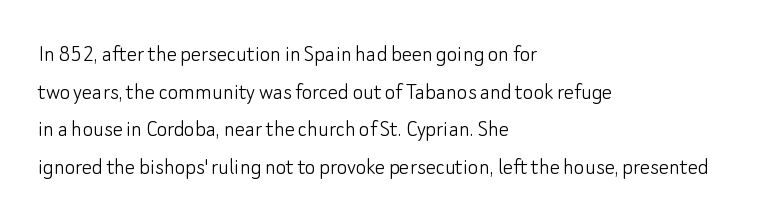
The image shows 25 px text type, upright; set left-aligned, normal line spacing (1.51x), normal letter spacing, not underlined.
